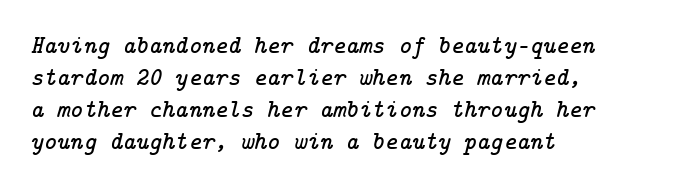
Q: Is the text italic (slanted)? A: Yes, it leans right by about 14 degrees.
Q: Is the text underlined? A: No.
Q: How is the paragraph aligned? A: Left-aligned.
Q: Is the spacing between letters normal or unusually wide? A: Normal.
Q: Is the spacing between lines tight, normal or loose? A: Normal.
